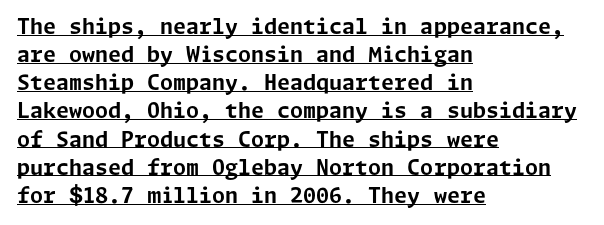
The image shows 21 px bold type, upright; set left-aligned, normal line spacing (1.34x), normal letter spacing, underlined.
